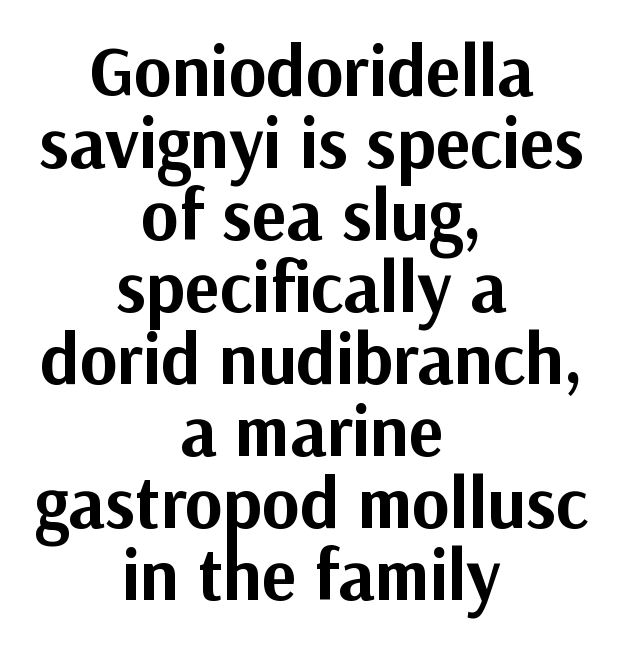
{"serif": "no", "italic": "no", "bold": "yes", "weight": "bold", "width": "normal", "stroke_contrast": "medium", "x_height": "medium", "monospaced": "no", "underline": "no", "align": "center", "line_spacing": "tight", "line_spacing_ratio": 1.0, "letter_spacing": "normal", "letter_spacing_em": 0.0, "glyph_px": 72}
